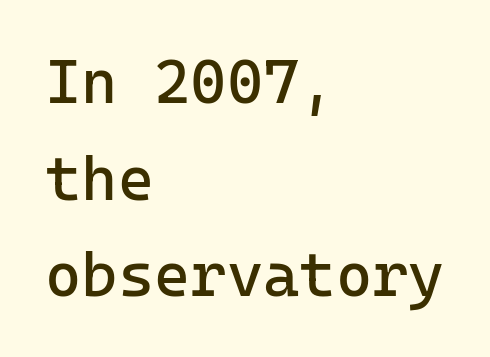
The horizontal fit of the characters is conventional and even. The strokes are not fattened; the text isn't bold. The passage shown is not underscored anywhere. Designer's note — italics off, roman on. Baseline-to-baseline distance is the conventional proportion of letter height.
